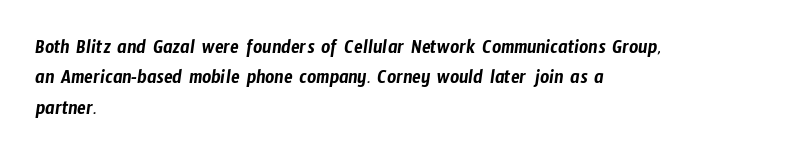
The image shows 20 px text type; set left-aligned, normal line spacing (1.52x), normal letter spacing, not underlined.
